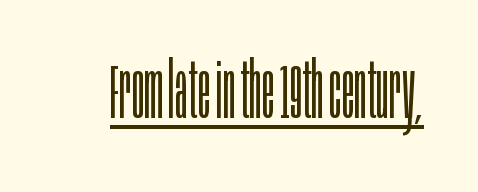
Words appear dense and cohesive because spacing is normal. Serif or sans? Sans — the stroke terminals are bare. On a weight scale, this lands at 450 or below. Characters remain perfectly vertical along every line. Caption: lettering with a line underneath.
